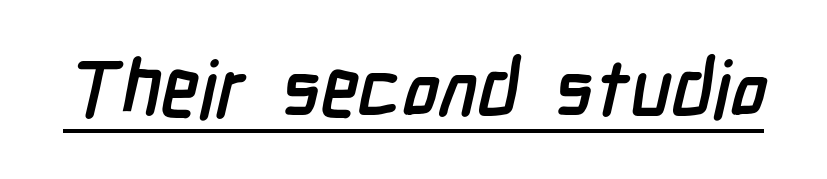
{"serif": "no", "bold": "yes", "weight": "semibold", "width": "condensed", "stroke_contrast": "low", "x_height": "medium", "monospaced": "no", "underline": "yes", "letter_spacing": "normal", "letter_spacing_em": 0.0, "glyph_px": 78}
